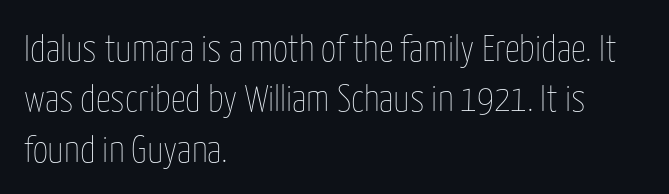
{"italic": "no", "bold": "no", "weight": "thin", "width": "condensed", "stroke_contrast": "low", "x_height": "medium", "monospaced": "no", "underline": "no", "align": "left", "line_spacing": "normal", "line_spacing_ratio": 1.36, "letter_spacing": "normal", "letter_spacing_em": 0.0, "glyph_px": 37}
